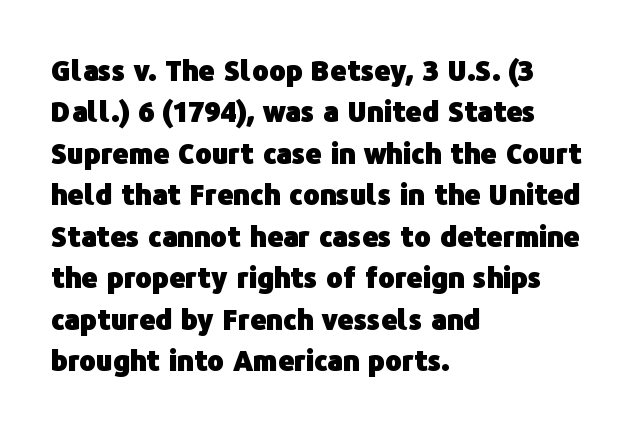
{"serif": "no", "italic": "no", "bold": "yes", "weight": "heavy", "width": "normal", "stroke_contrast": "low", "x_height": "medium", "monospaced": "no", "underline": "no", "align": "left", "line_spacing": "normal", "line_spacing_ratio": 1.48, "letter_spacing": "normal", "letter_spacing_em": 0.0, "glyph_px": 28}
